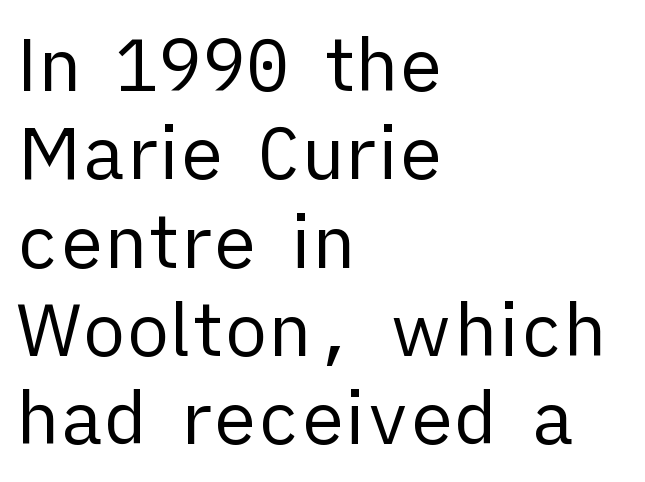
The image shows 73 px regular-weight sans-serif type, upright; set left-aligned, line spacing 1.21x, normal letter spacing, not underlined; low stroke contrast and a medium x-height.
